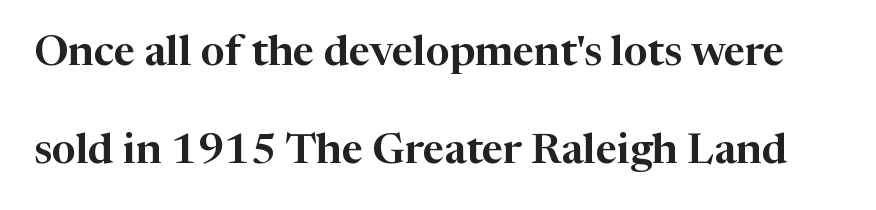
{"serif": "yes", "italic": "no", "width": "normal", "stroke_contrast": "high", "x_height": "medium", "monospaced": "no", "underline": "no", "line_spacing": "loose", "line_spacing_ratio": 2.34, "letter_spacing": "normal", "letter_spacing_em": 0.0, "glyph_px": 42}
